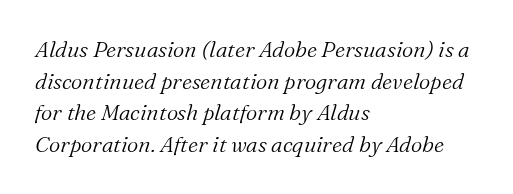
{"italic": "yes", "lean": "right", "slant_degrees": 16, "bold": "no", "underline": "no", "align": "left", "line_spacing": "normal", "line_spacing_ratio": 1.44, "letter_spacing": "normal", "letter_spacing_em": 0.0, "glyph_px": 22}
